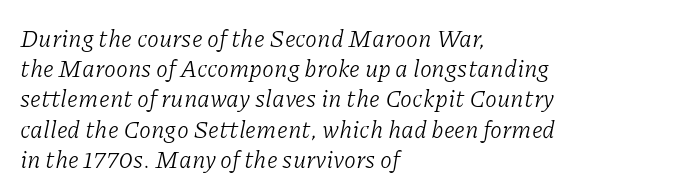
The image shows 24 px text type, italic (leaning right); set left-aligned, normal line spacing (1.26x), normal letter spacing, not underlined.
